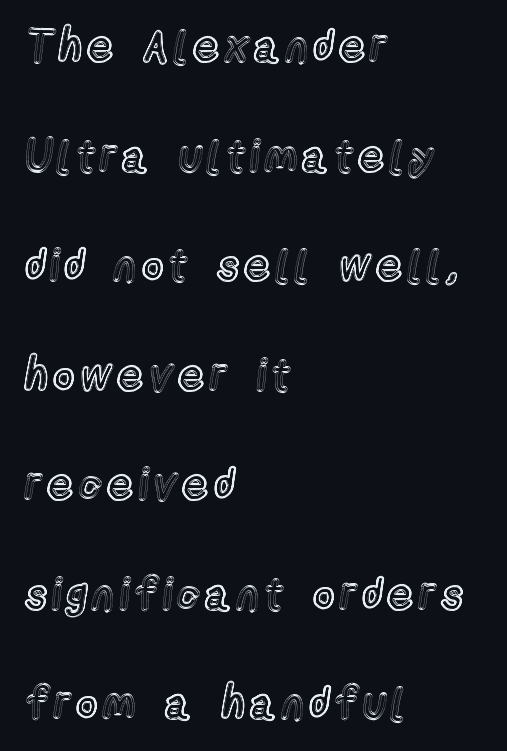
Q: Is the text italic (slanted)? A: Yes.
Q: Is the text underlined? A: No.
Q: How is the paragraph aligned? A: Left-aligned.
Q: Is the spacing between lines tight, normal or loose? A: Loose.
Q: Width (condensed, normal, or wide)? A: Condensed.
Q: x-height? A: Medium.
Q: Monospaced? A: No.
